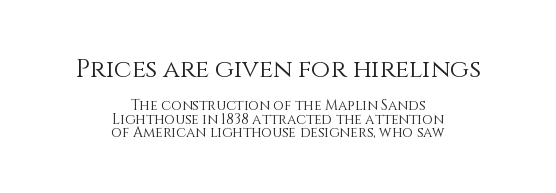
{"italic": "no", "bold": "no", "underline": "no", "align": "center", "line_spacing": "tight", "line_spacing_ratio": 0.97, "letter_spacing": "normal", "letter_spacing_em": 0.0, "larger_block": "first", "size_ratio": 1.79, "glyph_px": 25}
